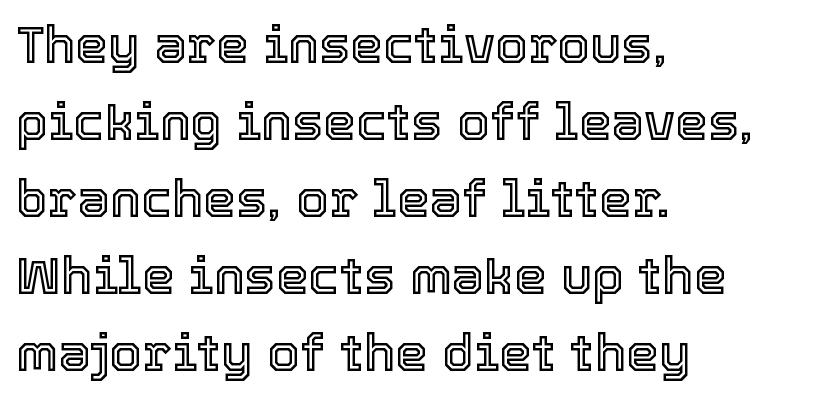
The image shows 52 px text type, upright; set left-aligned, normal line spacing (1.48x), normal letter spacing, not underlined; a medium x-height.
